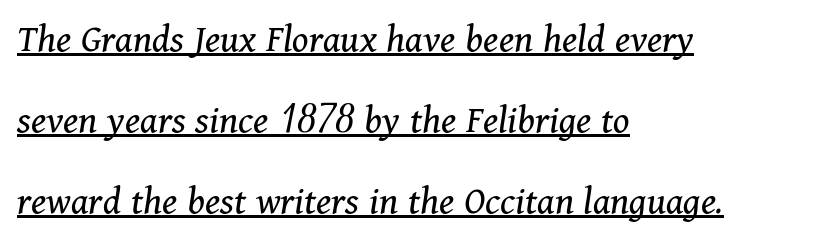
Horizontal alignment here is leftward, the default for most running prose. These glyphs show unthickened strokes, regular width or finer. The tracking reads as untouched default to a designer's eye. Airy leading. Looking at the ascenders, they clearly lean. These characters rest on top of a visible drawn line.
